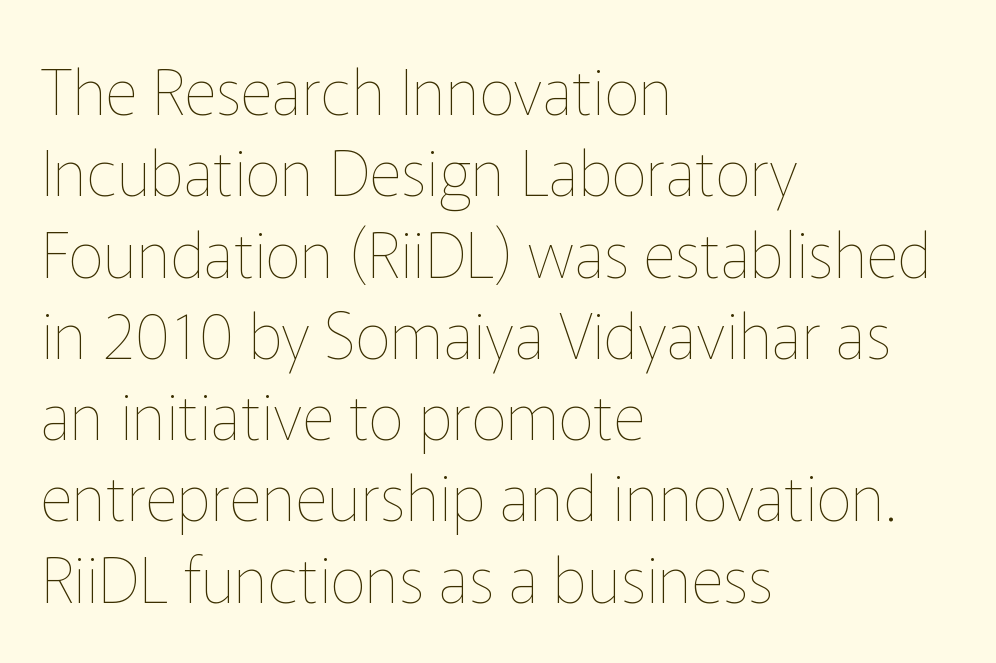
{"italic": "no", "bold": "no", "weight": "thin", "width": "normal", "stroke_contrast": "low", "x_height": "medium", "monospaced": "no", "underline": "no", "align": "left", "line_spacing": "normal", "line_spacing_ratio": 1.29, "letter_spacing": "normal", "letter_spacing_em": 0.0, "glyph_px": 63}
